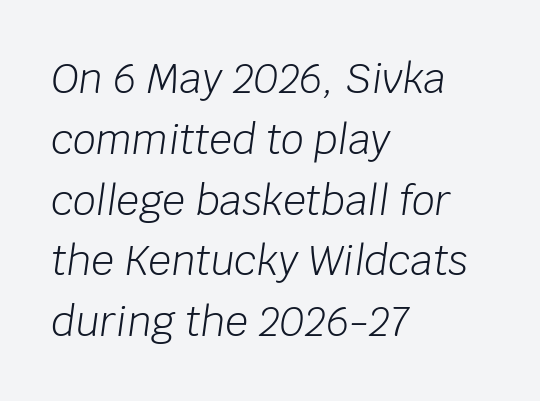
The image shows 40 px light type, italic (leaning right); set left-aligned, normal line spacing (1.52x), normal letter spacing, not underlined; low stroke contrast and a large x-height.
